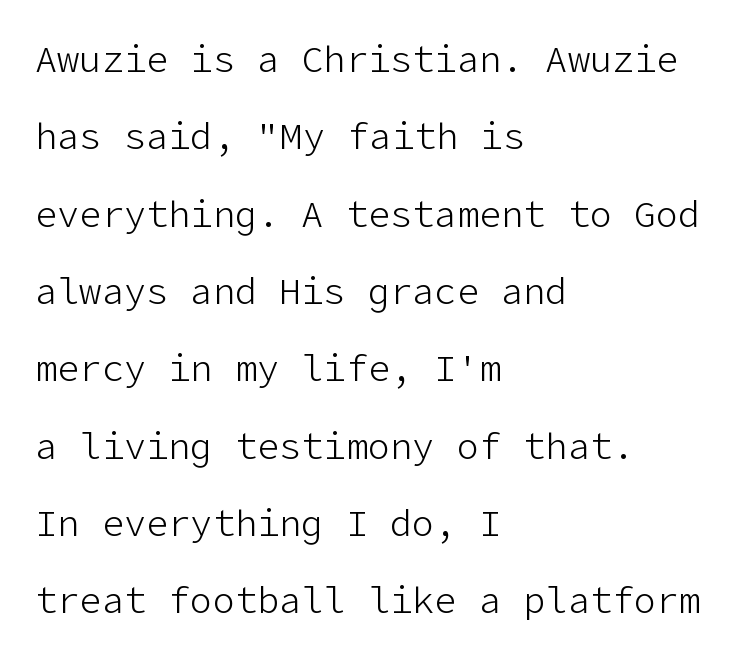
{"serif": "no", "italic": "no", "bold": "no", "weight": "light", "width": "normal", "stroke_contrast": "low", "x_height": "medium", "underline": "no", "align": "left", "line_spacing": "loose", "line_spacing_ratio": 2.09, "letter_spacing": "normal", "letter_spacing_em": 0.0, "glyph_px": 37}
